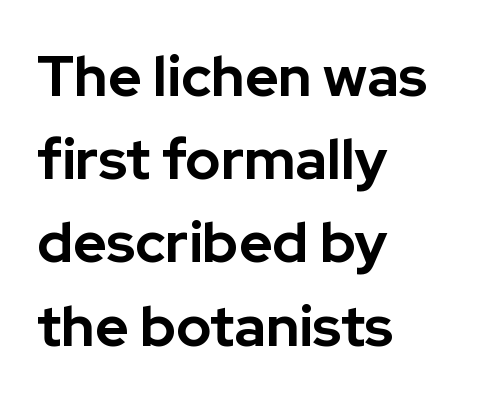
Q: Is the text bold? A: Yes.
Q: Is the text italic (slanted)? A: No, it is upright.
Q: Is the typeface a serif or a sans-serif typeface? A: Sans-serif.
Q: Is the text underlined? A: No.
Q: How is the paragraph aligned? A: Left-aligned.
Q: Is the spacing between letters normal or unusually wide? A: Normal.
Q: Is the spacing between lines tight, normal or loose? A: Normal.
Q: Width (condensed, normal, or wide)? A: Normal.
Q: Stroke contrast? A: Low.
Q: x-height? A: Medium.
Q: Monospaced? A: No.
